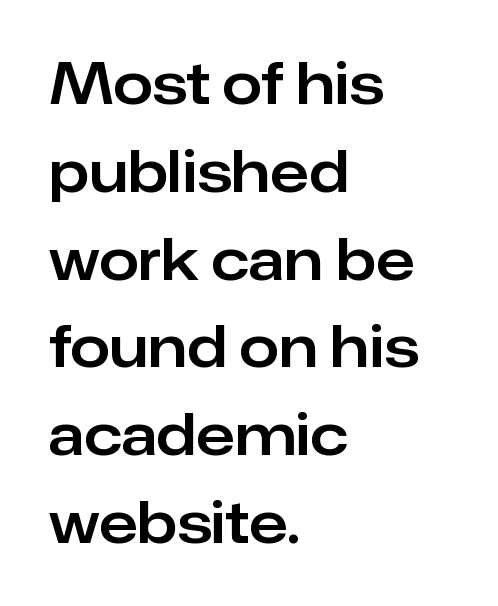
{"serif": "no", "italic": "no", "width": "normal", "stroke_contrast": "low", "x_height": "medium", "monospaced": "no", "underline": "no", "align": "left", "line_spacing": "normal", "line_spacing_ratio": 1.54, "letter_spacing": "normal", "letter_spacing_em": 0.0, "glyph_px": 57}
